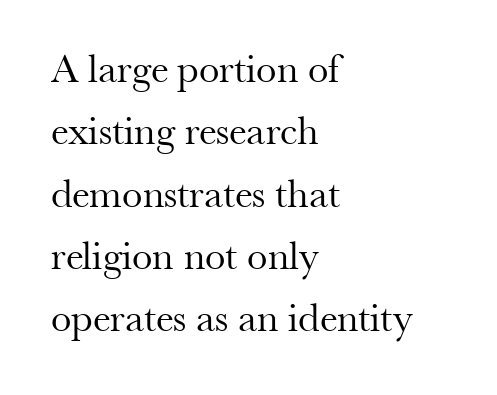
The image shows 41 px regular-weight serif type, upright; set left-aligned, normal line spacing (1.52x), normal letter spacing, not underlined; medium stroke contrast and a small x-height.
